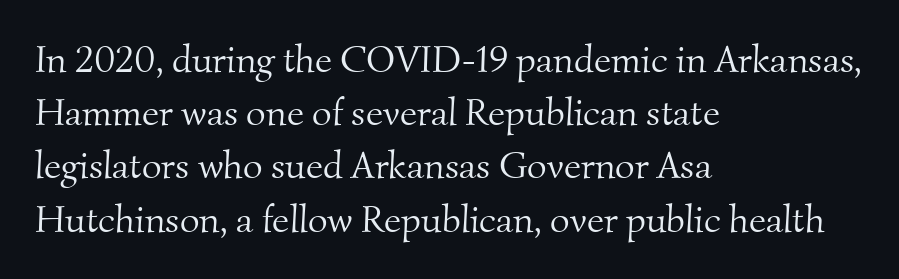
Type style note: has serifs. The letterforms sit shoulder to shoulder at normal distance. Vertical spacing — default. Is the type heavy? It reads as light-to-regular instead.
